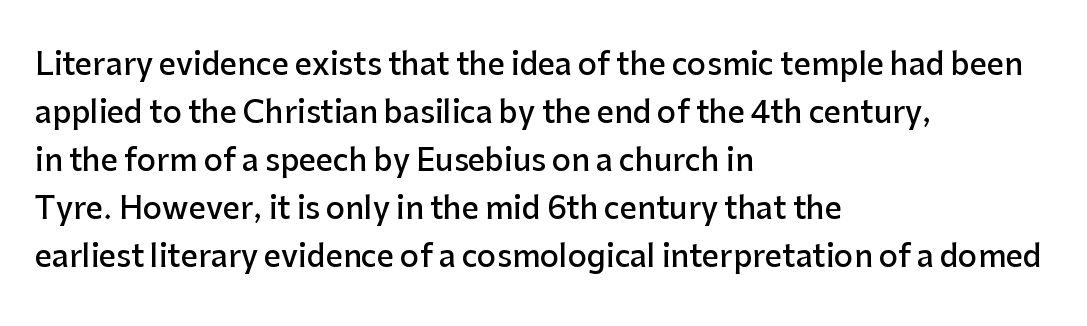
The letters advance in unequal steps, a hallmark of proportional type. Ascenders rise straight up at ninety degrees. Glance below the letters and you will spot only blank space. Is there much room between lines? A standard amount, neither cramped nor airy.
